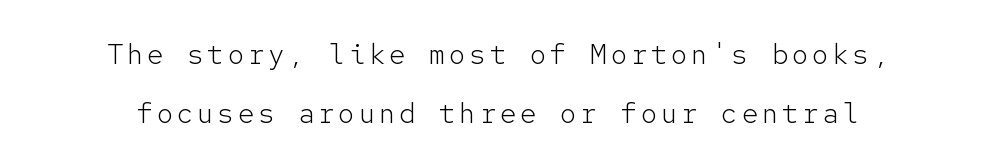
The image shows 28 px light sans-serif type, upright, monospaced; set centered, loose line spacing (2.09x), not underlined; low stroke contrast and a medium x-height.
